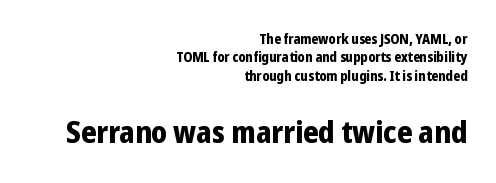
{"serif": "no", "italic": "no", "bold": "yes", "weight": "bold", "width": "condensed", "stroke_contrast": "low", "x_height": "medium", "monospaced": "no", "underline": "no", "align": "right", "line_spacing": "normal", "line_spacing_ratio": 1.32, "letter_spacing": "normal", "letter_spacing_em": 0.0, "larger_block": "second", "size_ratio": 2.21, "glyph_px": 31}
